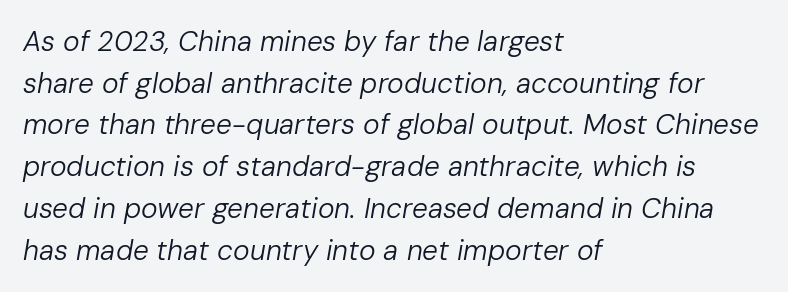
Q: Is the text bold? A: No.
Q: Is the text italic (slanted)? A: Yes, it leans right by about 10 degrees.
Q: Is the text underlined? A: No.
Q: How is the paragraph aligned? A: Left-aligned.
Q: Is the spacing between letters normal or unusually wide? A: Normal.
Q: Is the spacing between lines tight, normal or loose? A: Normal.
Q: Width (condensed, normal, or wide)? A: Normal.
Q: Stroke contrast? A: Low.
Q: x-height? A: Medium.
Q: Monospaced? A: No.
